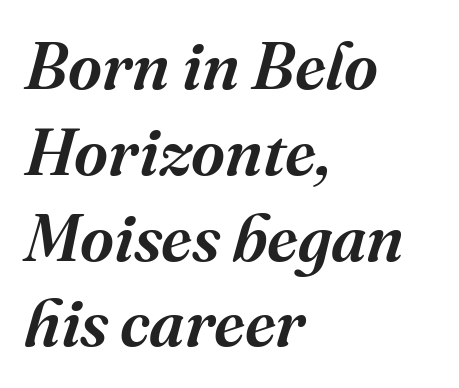
Leading: standard. Each letter keeps its own natural width here, so spacing adapts to shape. Small tapered or slab feet sit at the stroke ends, so this counts as serif. Characters are canted at an angle relative to the baseline's perpendicular. Descender tails drop into unmarked territory.
